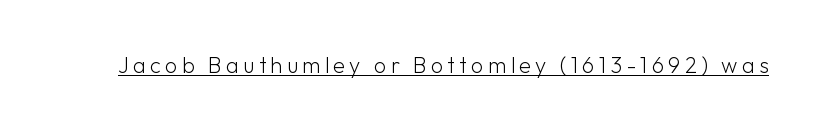
{"italic": "no", "bold": "no", "underline": "yes", "glyph_px": 22}
